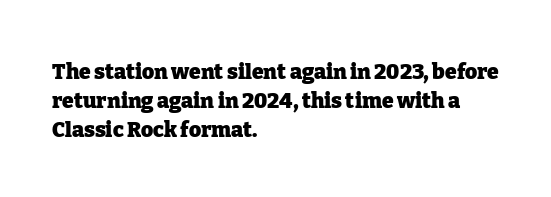
The lines are quadded left. These lines keep a tight, regular rhythm from letter to letter. The gap between lines stays unmarked. It's the straight-up-and-down kind of type. The rendering uses a moderate line-height, typical for paragraphs. Pretty heavy lettering here — definitely bold.
